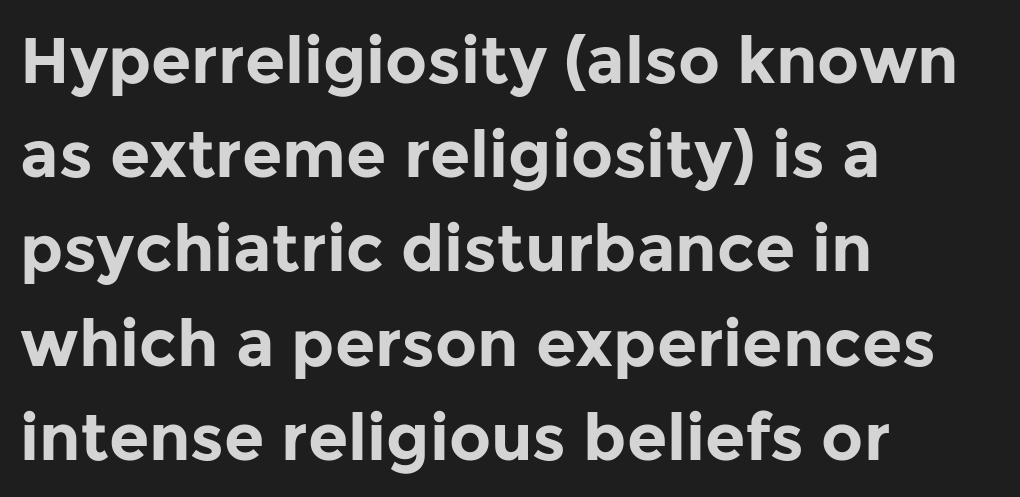
{"serif": "no", "italic": "no", "bold": "yes", "weight": "bold", "width": "normal", "stroke_contrast": "low", "x_height": "medium", "monospaced": "no", "underline": "no", "align": "left", "line_spacing": "normal", "line_spacing_ratio": 1.45, "letter_spacing": "normal", "letter_spacing_em": 0.0, "glyph_px": 65}
